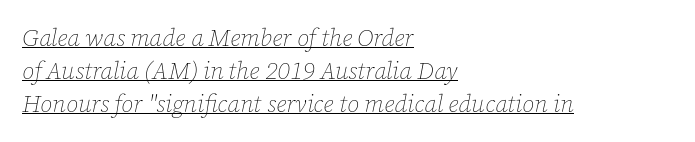
{"italic": "yes", "lean": "right", "slant_degrees": 12, "bold": "no", "underline": "yes", "align": "left", "line_spacing": "normal", "line_spacing_ratio": 1.37, "letter_spacing": "normal", "letter_spacing_em": 0.0, "glyph_px": 24}
